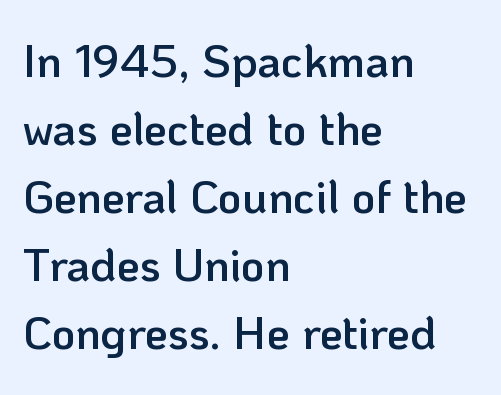
Bare-footed words on every line. Semibold letterforms, between regular and bold. Typeset ragged right — the left edge is the straight one. Designer's note — italics off, roman on.
